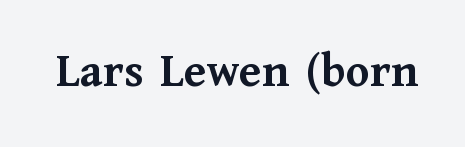
{"serif": "yes", "italic": "no", "bold": "yes", "weight": "semibold", "width": "normal", "stroke_contrast": "medium", "x_height": "medium", "monospaced": "no", "underline": "no", "letter_spacing": "normal", "letter_spacing_em": 0.0, "glyph_px": 49}
